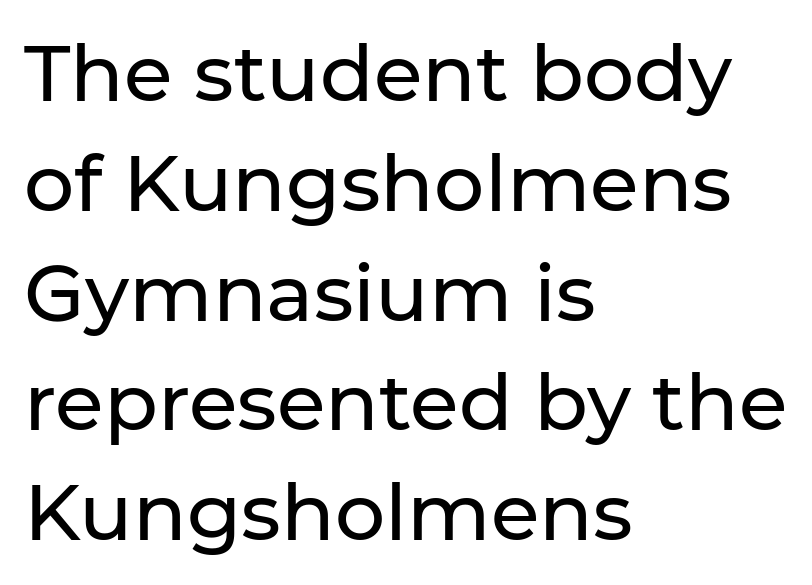
The image shows 79 px sans-serif type, upright; set left-aligned, normal line spacing (1.39x), normal letter spacing, not underlined; low stroke contrast and a medium x-height.
